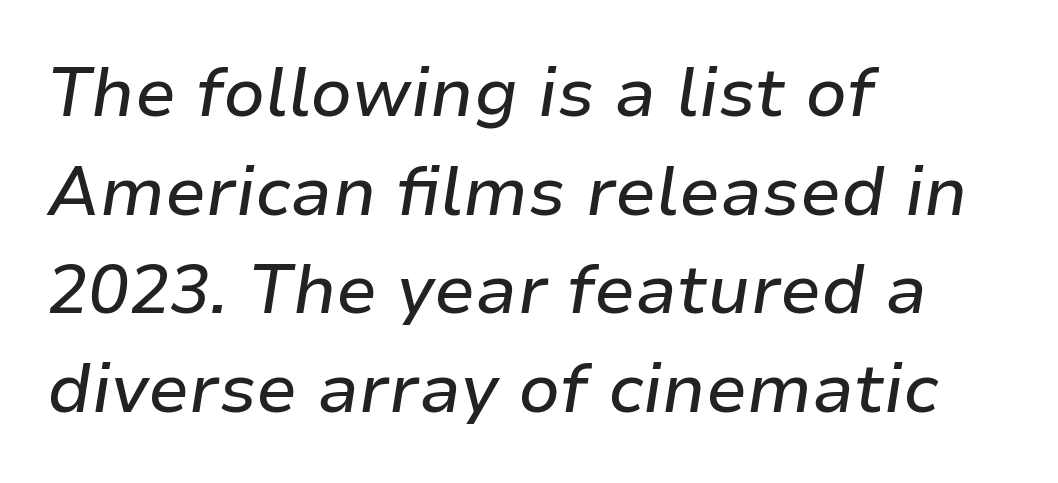
The image shows 68 px text type, italic (leaning right); set left-aligned, normal line spacing (1.45x), normal letter spacing, not underlined; low stroke contrast and a medium x-height.
